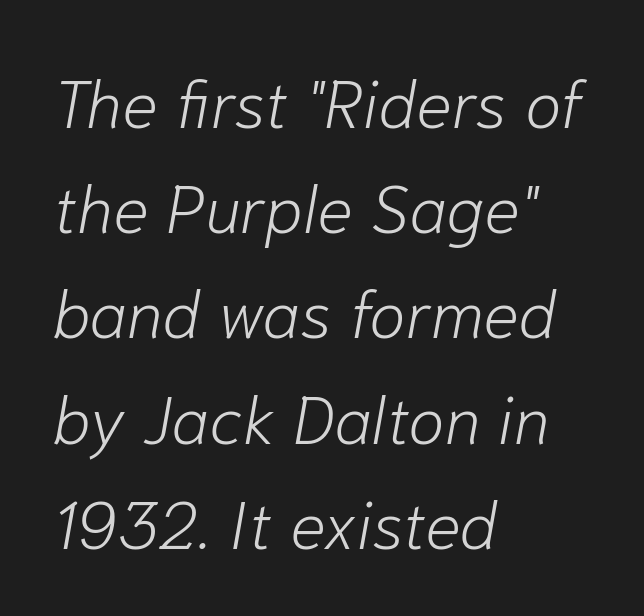
{"italic": "yes", "lean": "right", "slant_degrees": 10, "bold": "no", "weight": "light", "width": "normal", "stroke_contrast": "low", "x_height": "medium", "monospaced": "no", "underline": "no", "align": "left", "line_spacing": "normal", "line_spacing_ratio": 1.57, "letter_spacing": "normal", "letter_spacing_em": 0.0, "glyph_px": 67}
